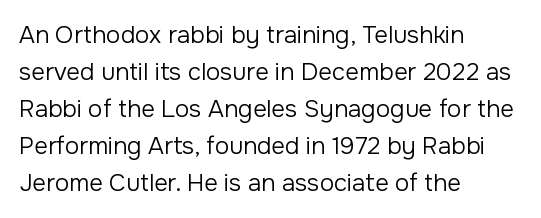
Vertical strokes here are truly vertical. Every row of glyphs begins at an identical x-position on the left. Between one letter and the next there's only the usual sliver of space. Only glyphs here, with clear space below each row.
